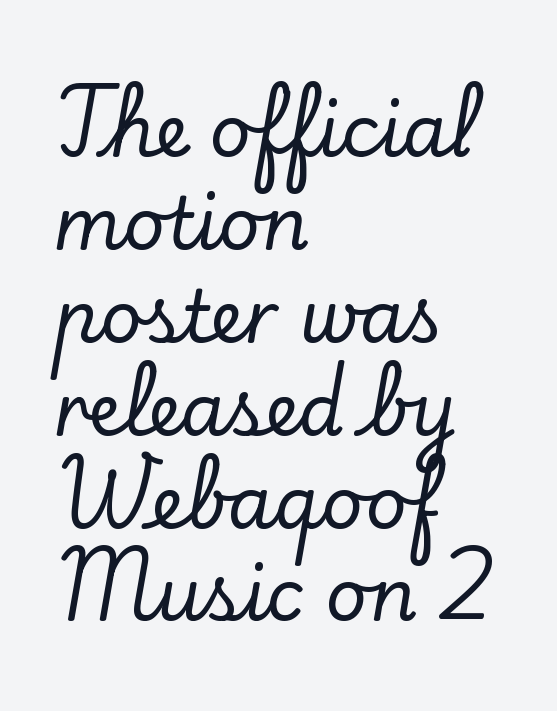
{"serif": "yes", "width": "normal", "stroke_contrast": "low", "x_height": "small", "monospaced": "no", "underline": "no", "align": "left", "line_spacing": "normal", "line_spacing_ratio": 1.29, "letter_spacing": "normal", "letter_spacing_em": 0.0, "glyph_px": 72}
